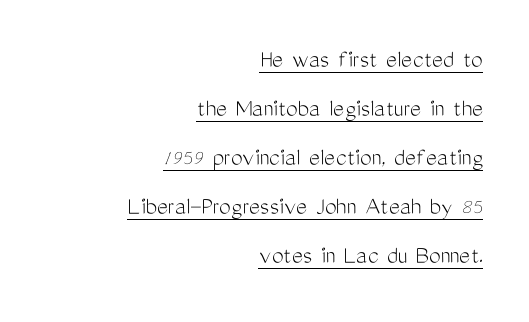
Q: Is the text bold? A: No.
Q: Is the text italic (slanted)? A: No, it is upright.
Q: Is the text underlined? A: Yes.
Q: How is the paragraph aligned? A: Right-aligned.
Q: Is the spacing between letters normal or unusually wide? A: Normal.
